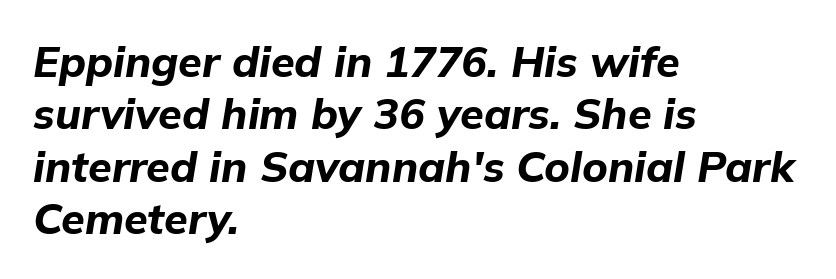
Q: Is the text bold? A: Yes.
Q: Is the text italic (slanted)? A: Yes, it leans right by about 9 degrees.
Q: Is the text underlined? A: No.
Q: How is the paragraph aligned? A: Left-aligned.
Q: Is the spacing between letters normal or unusually wide? A: Normal.
Q: Width (condensed, normal, or wide)? A: Normal.
Q: Stroke contrast? A: Low.
Q: x-height? A: Medium.
Q: Monospaced? A: No.
